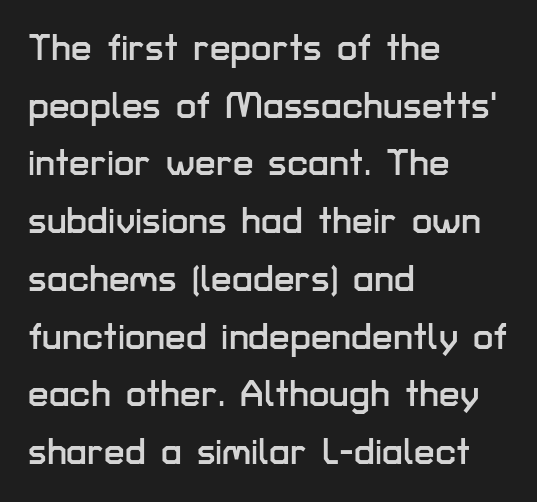
{"serif": "no", "italic": "no", "width": "normal", "stroke_contrast": "low", "x_height": "medium", "monospaced": "no", "underline": "no", "align": "left", "line_spacing": "normal", "line_spacing_ratio": 1.56, "letter_spacing": "normal", "letter_spacing_em": 0.0, "glyph_px": 37}
